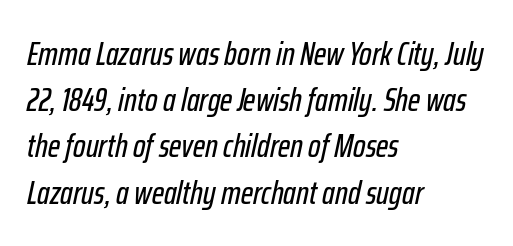
Vertical spacing — default. The face used here is proportionally spaced, like ordinary book or web type. In terms of posture, this sample is oblique. This rendering features lettering with no underline. Caption: multi-line text, flush left, ragged right.
